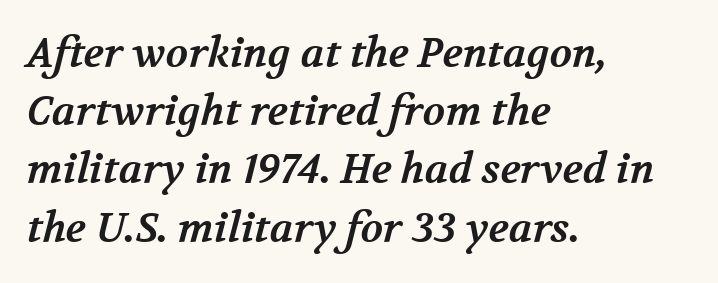
Q: Is the text bold? A: Yes.
Q: Is the typeface a serif or a sans-serif typeface? A: Serif.
Q: Is the text underlined? A: No.
Q: How is the paragraph aligned? A: Left-aligned.
Q: Is the spacing between letters normal or unusually wide? A: Normal.
Q: Is the spacing between lines tight, normal or loose? A: Normal.
Q: Width (condensed, normal, or wide)? A: Normal.
Q: Stroke contrast? A: Medium.
Q: x-height? A: Medium.
Q: Monospaced? A: No.
